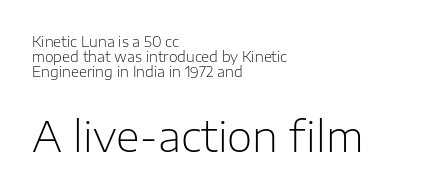
{"serif": "no", "italic": "no", "bold": "no", "weight": "light", "width": "normal", "stroke_contrast": "low", "x_height": "medium", "monospaced": "no", "underline": "no", "align": "left", "line_spacing": "tight", "line_spacing_ratio": 1.06, "letter_spacing": "normal", "letter_spacing_em": 0.0, "larger_block": "second", "size_ratio": 2.93, "glyph_px": 41}
